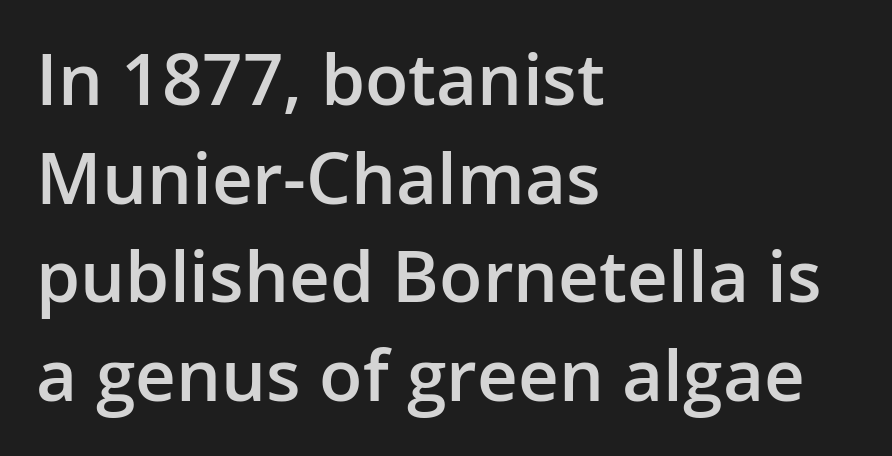
Q: Is the text bold? A: Semi-bold.
Q: Is the text italic (slanted)? A: No, it is upright.
Q: Is the typeface a serif or a sans-serif typeface? A: Sans-serif.
Q: Is the text underlined? A: No.
Q: How is the paragraph aligned? A: Left-aligned.
Q: Is the spacing between letters normal or unusually wide? A: Normal.
Q: Is the spacing between lines tight, normal or loose? A: Normal.
Q: Width (condensed, normal, or wide)? A: Normal.
Q: Stroke contrast? A: Low.
Q: x-height? A: Medium.
Q: Monospaced? A: No.
